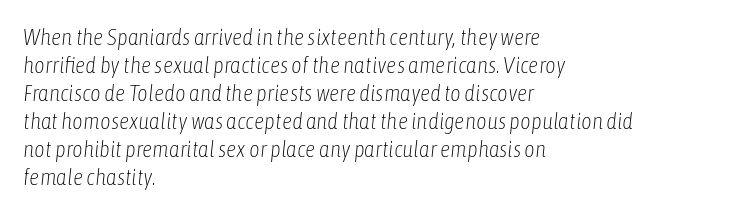
The image shows 23 px text type, italic (leaning right); set left-aligned, line spacing 1.22x, normal letter spacing, not underlined.
